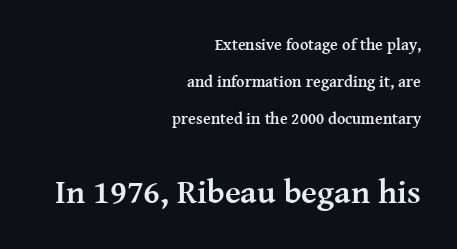
The image shows 33 px semibold serif type, upright; set right-aligned, loose line spacing (2.32x), normal letter spacing, not underlined; the second (bottom) block is 2.06x larger; medium stroke contrast and a medium x-height.
